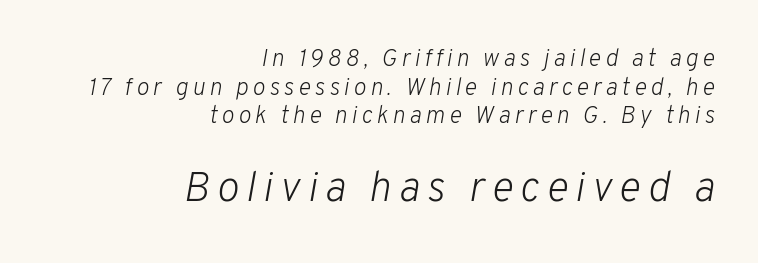
{"italic": "yes", "lean": "right", "slant_degrees": 10, "bold": "no", "weight": "light", "width": "normal", "stroke_contrast": "low", "x_height": "medium", "monospaced": "no", "underline": "no", "align": "right", "line_spacing_ratio": 1.19, "larger_block": "second", "size_ratio": 1.75, "glyph_px": 42}
